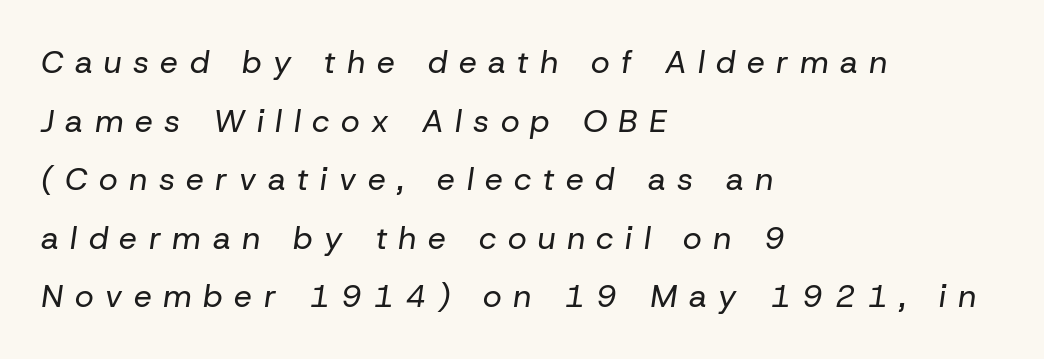
{"italic": "yes", "lean": "right", "slant_degrees": 8, "bold": "no", "weight": "regular", "width": "normal", "stroke_contrast": "low", "x_height": "medium", "monospaced": "no", "underline": "no", "align": "left", "line_spacing_ratio": 1.83, "letter_spacing": "wide", "letter_spacing_em": 0.36, "glyph_px": 32}
